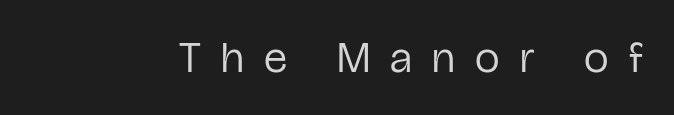
The image shows 44 px regular-weight, condensed sans-serif type, upright; set unusually wide letter spacing (+0.46 em), not underlined; low stroke contrast and a medium x-height.
